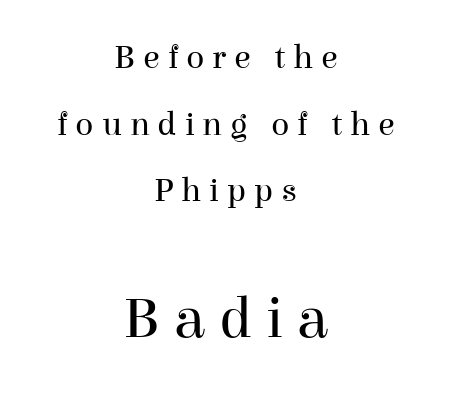
{"serif": "yes", "italic": "no", "bold": "no", "weight": "regular", "width": "normal", "stroke_contrast": "high", "x_height": "medium", "monospaced": "no", "underline": "no", "align": "center", "line_spacing": "loose", "line_spacing_ratio": 1.96, "letter_spacing": "wide", "letter_spacing_em": 0.23, "larger_block": "second", "size_ratio": 1.74, "glyph_px": 59}
